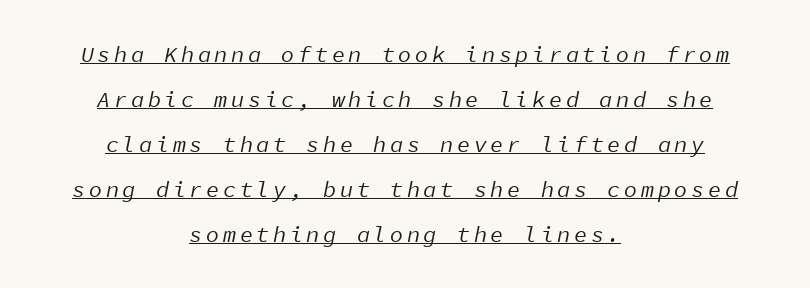
Q: Is the text bold? A: No.
Q: Is the text italic (slanted)? A: Yes, it leans right by about 11 degrees.
Q: Is the text underlined? A: Yes.
Q: How is the paragraph aligned? A: Centered.
Q: Is the spacing between lines tight, normal or loose? A: Loose.
